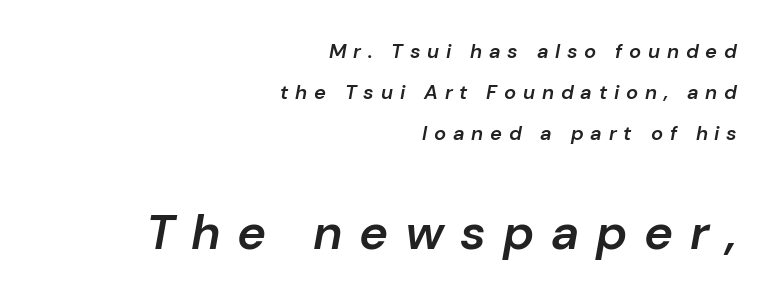
Q: Is the text bold? A: Semi-bold.
Q: Is the text italic (slanted)? A: Yes, it leans right by about 10 degrees.
Q: Is the text underlined? A: No.
Q: How is the paragraph aligned? A: Right-aligned.
Q: Is the spacing between letters normal or unusually wide? A: Unusually wide.
Q: Is the spacing between lines tight, normal or loose? A: Loose.
Q: Which block of text is set in a larger size, the first (top) or the second (bottom)? A: The second (bottom) one.
Q: Width (condensed, normal, or wide)? A: Normal.
Q: Stroke contrast? A: Low.
Q: x-height? A: Medium.
Q: Monospaced? A: No.
